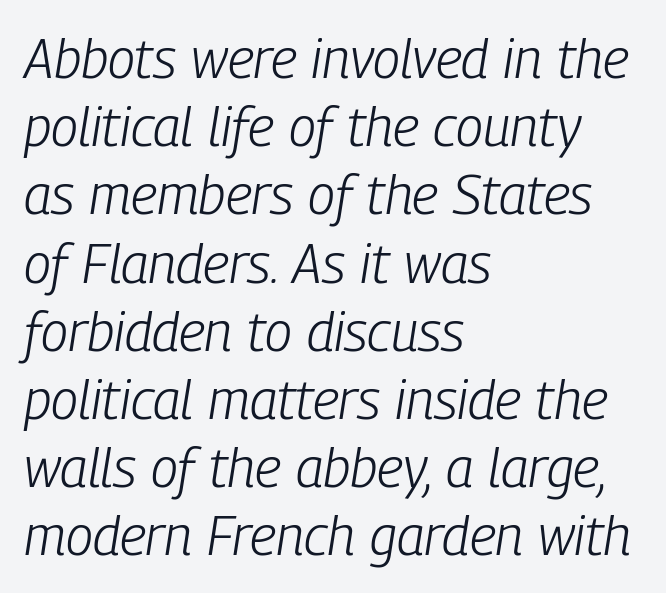
Q: Is the text bold? A: No.
Q: Is the text italic (slanted)? A: Yes, it leans right by about 9 degrees.
Q: Is the text underlined? A: No.
Q: How is the paragraph aligned? A: Left-aligned.
Q: Is the spacing between letters normal or unusually wide? A: Normal.
Q: Width (condensed, normal, or wide)? A: Condensed.
Q: Stroke contrast? A: Low.
Q: x-height? A: Medium.
Q: Monospaced? A: No.
